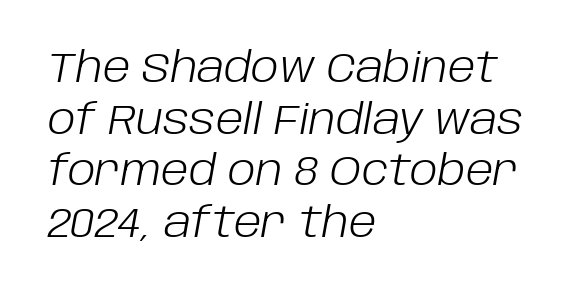
{"italic": "yes", "lean": "right", "slant_degrees": 10, "bold": "no", "weight": "light", "width": "normal", "stroke_contrast": "low", "x_height": "large", "monospaced": "no", "underline": "no", "align": "left", "line_spacing_ratio": 1.23, "letter_spacing": "normal", "letter_spacing_em": 0.0, "glyph_px": 42}
